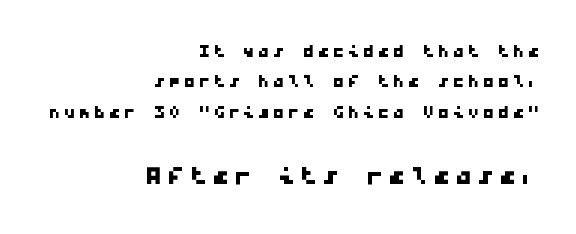
Q: Is the typeface a serif or a sans-serif typeface? A: Sans-serif.
Q: Is the text underlined? A: No.
Q: How is the paragraph aligned? A: Right-aligned.
Q: Is the spacing between lines tight, normal or loose? A: Normal.
Q: Which block of text is set in a larger size, the first (top) or the second (bottom)? A: The second (bottom) one.
Q: Width (condensed, normal, or wide)? A: Wide.
Q: Stroke contrast? A: Low.
Q: x-height? A: Medium.
Q: Monospaced? A: Yes.
